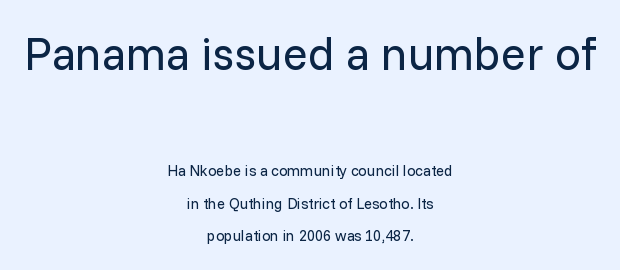
{"serif": "no", "italic": "no", "bold": "no", "weight": "regular", "width": "normal", "stroke_contrast": "low", "x_height": "medium", "monospaced": "no", "underline": "no", "align": "center", "line_spacing": "loose", "line_spacing_ratio": 2.18, "letter_spacing": "normal", "letter_spacing_em": 0.0, "larger_block": "first", "size_ratio": 3.07, "glyph_px": 46}
